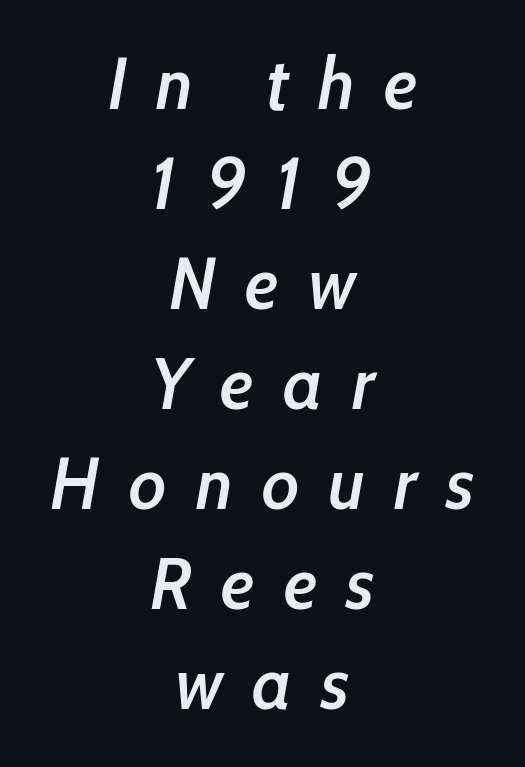
The image shows 73 px semibold, condensed type, italic (leaning right); set centered, normal line spacing (1.37x), unusually wide letter spacing (+0.4 em), not underlined; low stroke contrast and a medium x-height.
